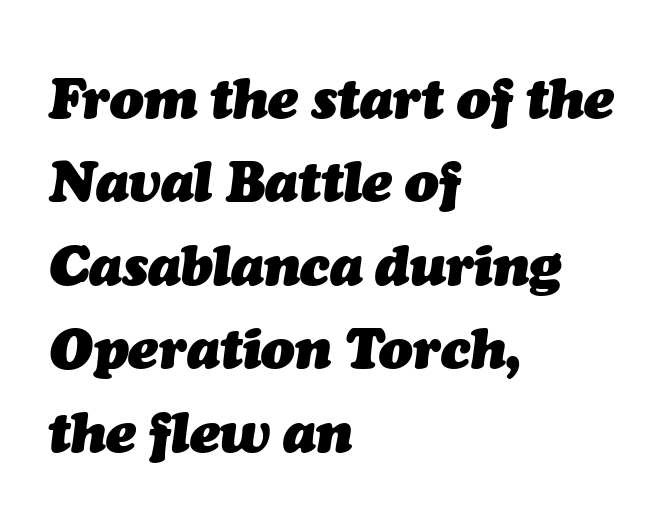
The image shows 56 px heavy type, italic (leaning right); set left-aligned, normal line spacing (1.49x), normal letter spacing, not underlined; medium stroke contrast and a medium x-height.
